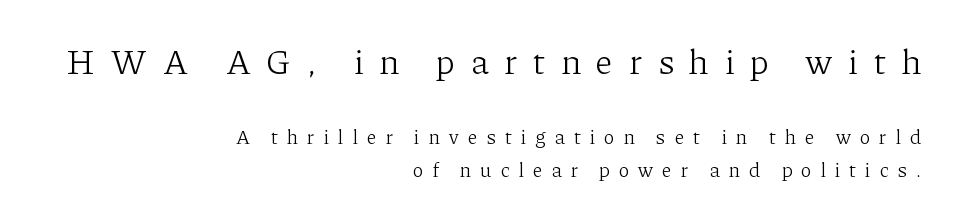
The image shows 35 px light serif type, upright; set right-aligned, normal line spacing (1.65x), unusually wide letter spacing (+0.46 em), not underlined; the first (top) block is 1.75x larger; low stroke contrast and a medium x-height.
